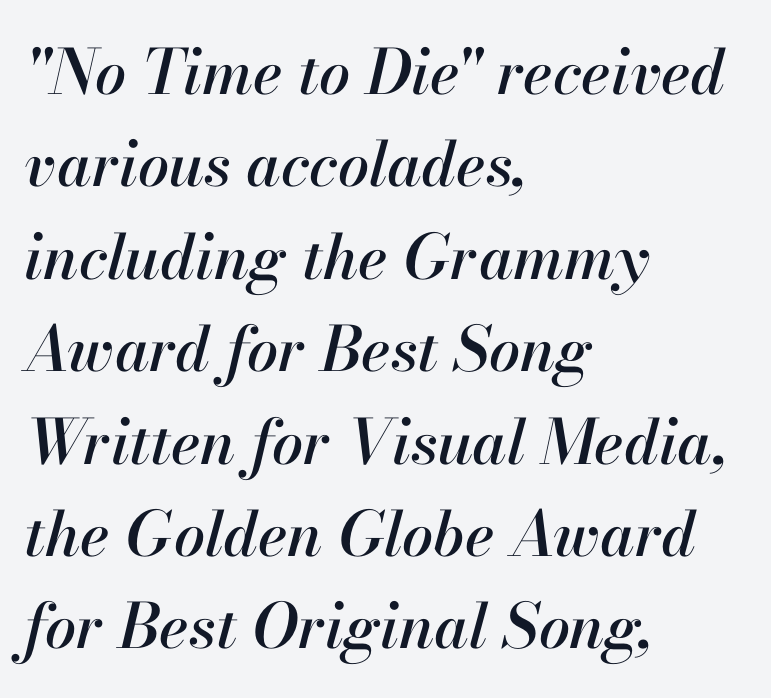
The image shows 62 px text type, italic (leaning right); set left-aligned, normal line spacing (1.49x), normal letter spacing, not underlined; high stroke contrast and a small x-height.
